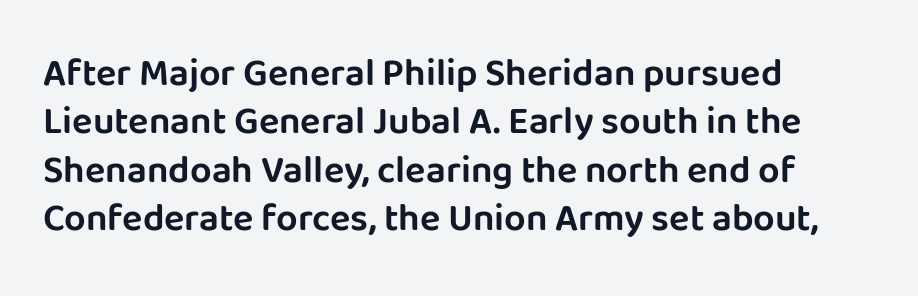
Q: Is the text italic (slanted)? A: No, it is upright.
Q: Is the typeface a serif or a sans-serif typeface? A: Sans-serif.
Q: Is the text underlined? A: No.
Q: How is the paragraph aligned? A: Left-aligned.
Q: Is the spacing between letters normal or unusually wide? A: Normal.
Q: Is the spacing between lines tight, normal or loose? A: Normal.
Q: Width (condensed, normal, or wide)? A: Normal.
Q: Stroke contrast? A: Low.
Q: x-height? A: Large.
Q: Monospaced? A: No.
